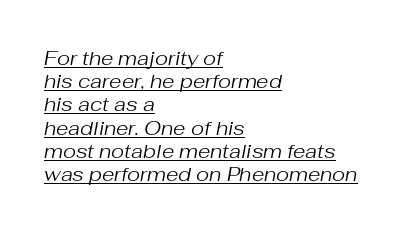
The typesetting does not lean heavy: it is not bold. Underlined type. Characters are canted at an angle relative to the baseline's perpendicular. Each word holds together tightly as a unit, with standard inter-letter gaps. In CSS terms this would be text-align: left.
